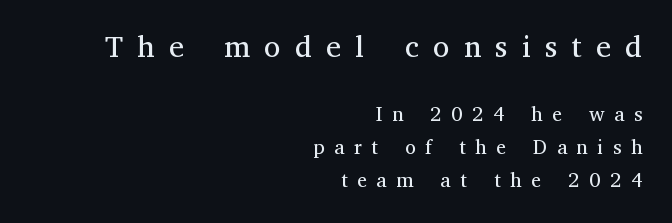
{"serif": "yes", "italic": "no", "bold": "no", "weight": "regular", "width": "normal", "stroke_contrast": "medium", "x_height": "medium", "monospaced": "no", "underline": "no", "align": "right", "line_spacing": "normal", "line_spacing_ratio": 1.65, "letter_spacing": "wide", "letter_spacing_em": 0.48, "larger_block": "first", "size_ratio": 1.5, "glyph_px": 30}
